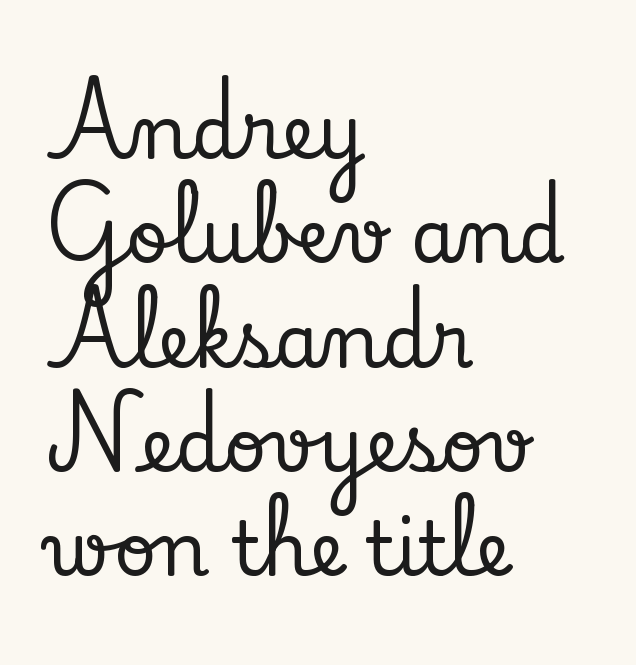
Q: Is the text italic (slanted)? A: No, it is upright.
Q: Is the typeface a serif or a sans-serif typeface? A: Serif.
Q: Is the text underlined? A: No.
Q: How is the paragraph aligned? A: Left-aligned.
Q: Is the spacing between letters normal or unusually wide? A: Normal.
Q: Is the spacing between lines tight, normal or loose? A: Normal.
Q: Width (condensed, normal, or wide)? A: Normal.
Q: Stroke contrast? A: Low.
Q: x-height? A: Small.
Q: Monospaced? A: No.
